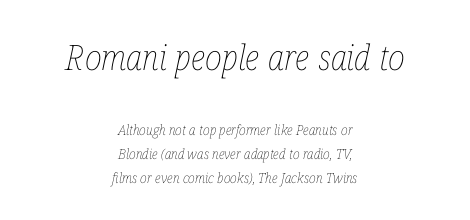
The image shows 35 px thin, condensed type, italic (leaning right); set centered, line spacing 1.71x, normal letter spacing, not underlined; the first (top) block is 2.5x larger; low stroke contrast and a medium x-height.
